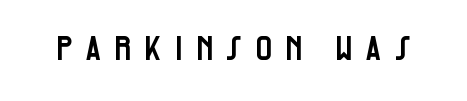
{"serif": "no", "italic": "no", "width": "condensed", "stroke_contrast": "low", "x_height": "large", "monospaced": "no", "underline": "no", "letter_spacing": "wide", "letter_spacing_em": 0.34, "glyph_px": 33}
